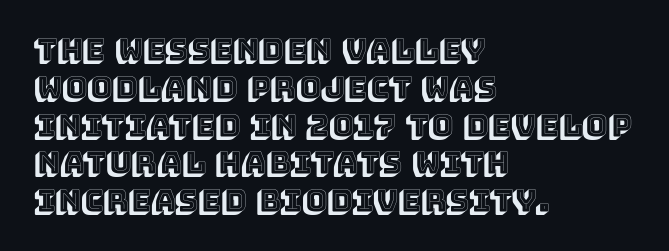
The image shows 30 px text type, upright; set left-aligned, normal line spacing (1.26x), normal letter spacing, not underlined; a large x-height.
